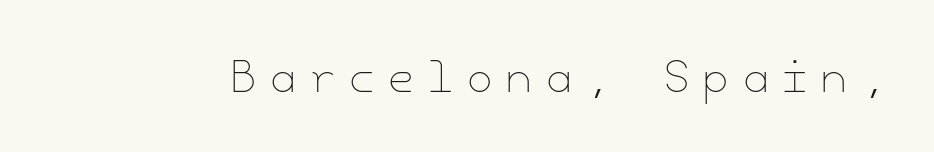
The image shows 41 px thin type, upright; set unusually wide letter spacing (+0.34 em), not underlined; low stroke contrast and a small x-height.
